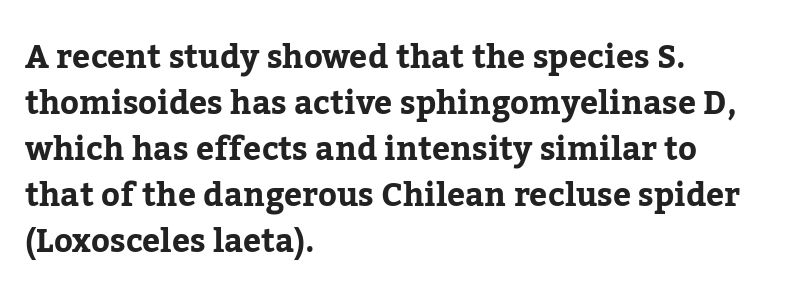
Q: Is the text italic (slanted)? A: No, it is upright.
Q: Is the typeface a serif or a sans-serif typeface? A: Serif.
Q: Is the text underlined? A: No.
Q: How is the paragraph aligned? A: Left-aligned.
Q: Is the spacing between letters normal or unusually wide? A: Normal.
Q: Is the spacing between lines tight, normal or loose? A: Normal.
Q: Width (condensed, normal, or wide)? A: Normal.
Q: Stroke contrast? A: Low.
Q: x-height? A: Medium.
Q: Monospaced? A: No.
